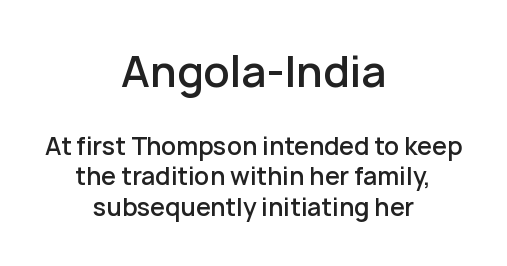
{"serif": "no", "italic": "no", "bold": "semi", "weight": "semibold", "width": "normal", "stroke_contrast": "low", "x_height": "medium", "monospaced": "no", "underline": "no", "align": "center", "line_spacing": "normal", "line_spacing_ratio": 1.27, "letter_spacing": "normal", "letter_spacing_em": 0.0, "larger_block": "first", "size_ratio": 1.75, "glyph_px": 42}
